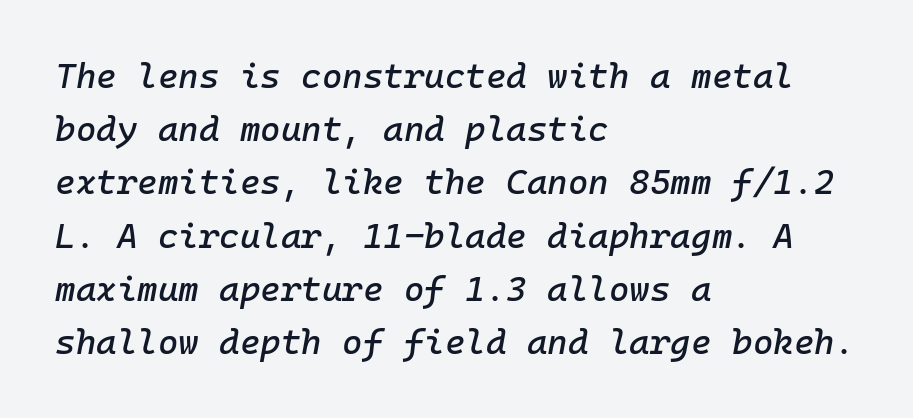
Q: Is the text italic (slanted)? A: Yes, it leans right by about 10 degrees.
Q: Is the text underlined? A: No.
Q: How is the paragraph aligned? A: Left-aligned.
Q: Is the spacing between letters normal or unusually wide? A: Normal.
Q: Is the spacing between lines tight, normal or loose? A: Normal.
Q: Width (condensed, normal, or wide)? A: Normal.
Q: Stroke contrast? A: Low.
Q: x-height? A: Medium.
Q: Monospaced? A: Yes.
